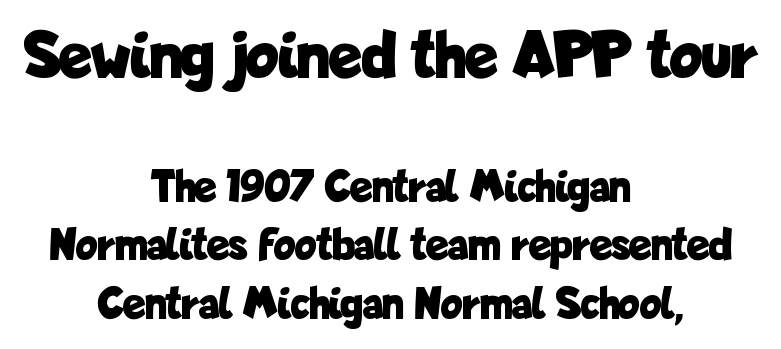
Q: Is the text bold? A: Yes.
Q: Is the text italic (slanted)? A: No, it is upright.
Q: Is the typeface a serif or a sans-serif typeface? A: Sans-serif.
Q: Is the text underlined? A: No.
Q: How is the paragraph aligned? A: Centered.
Q: Is the spacing between letters normal or unusually wide? A: Normal.
Q: Is the spacing between lines tight, normal or loose? A: Normal.
Q: Which block of text is set in a larger size, the first (top) or the second (bottom)? A: The first (top) one.
Q: Width (condensed, normal, or wide)? A: Condensed.
Q: Stroke contrast? A: Low.
Q: x-height? A: Medium.
Q: Monospaced? A: No.
